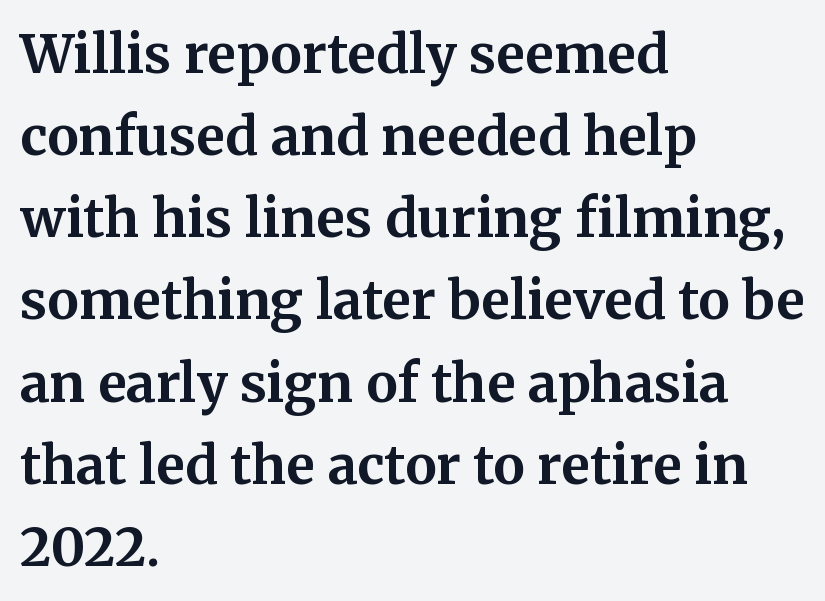
The image shows 53 px bold serif type, upright; set left-aligned, normal line spacing (1.55x), normal letter spacing, not underlined; medium stroke contrast and a medium x-height.
